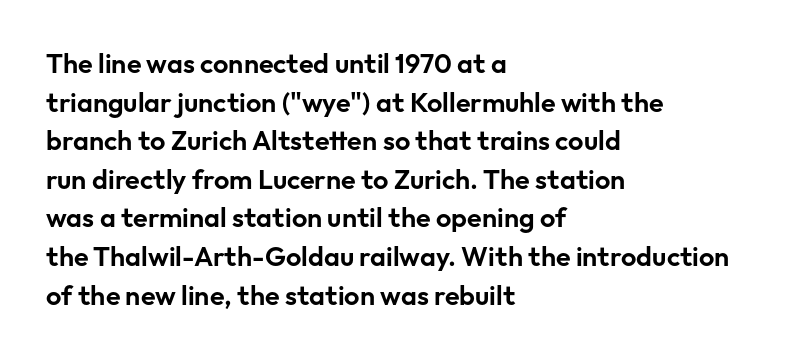
{"italic": "no", "underline": "no", "align": "left", "line_spacing": "normal", "line_spacing_ratio": 1.43, "letter_spacing": "normal", "letter_spacing_em": 0.0, "glyph_px": 27}
